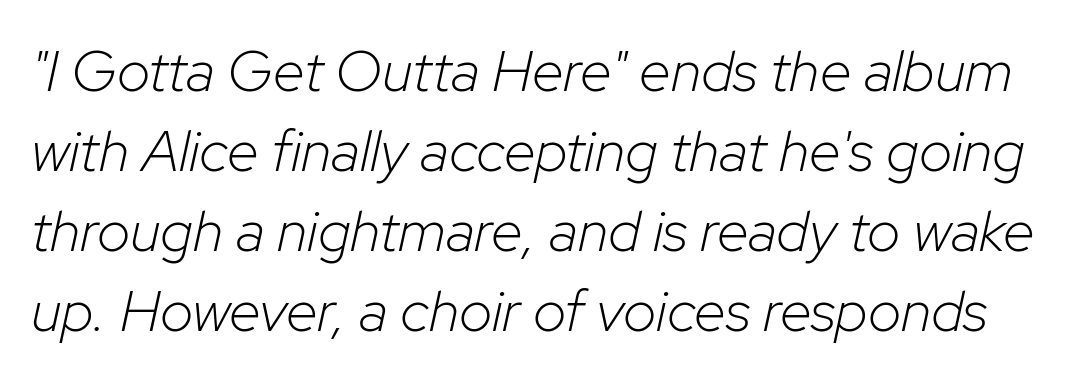
Q: Is the text bold? A: No.
Q: Is the text italic (slanted)? A: Yes, it leans right by about 12 degrees.
Q: Is the text underlined? A: No.
Q: Is the spacing between letters normal or unusually wide? A: Normal.
Q: Is the spacing between lines tight, normal or loose? A: Normal.
Q: Width (condensed, normal, or wide)? A: Normal.
Q: Stroke contrast? A: Low.
Q: x-height? A: Medium.
Q: Monospaced? A: No.
